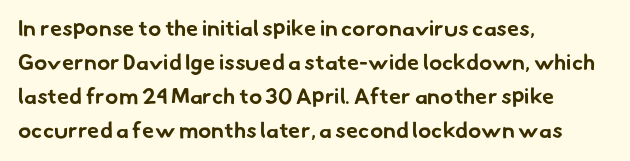
The baseline area is clear. This block has exactly the height ordinary leading produces. The rendering keeps characters at their native spacing. These lines stack with their left ends in a neat column. Students, this is bold: see how much ink each stroke carries.
